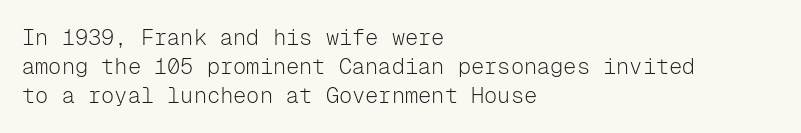
Q: Is the text bold? A: No.
Q: Is the text italic (slanted)? A: No, it is upright.
Q: Is the text underlined? A: No.
Q: How is the paragraph aligned? A: Left-aligned.
Q: Is the spacing between letters normal or unusually wide? A: Normal.
Q: Is the spacing between lines tight, normal or loose? A: Normal.
